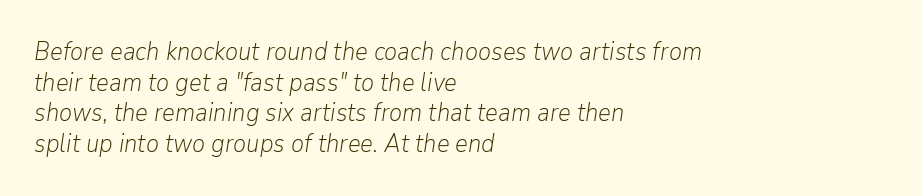
The image shows 25 px text type, italic (leaning right); set left-aligned, line spacing 1.23x, normal letter spacing, not underlined.
